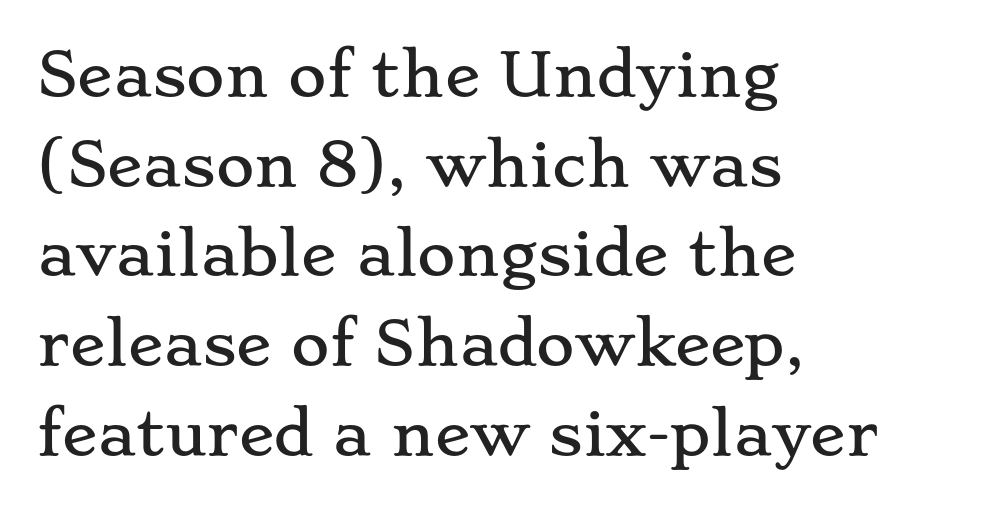
Every row of glyphs begins at an identical x-position on the left. The letters stand straight up with perfectly vertical stems. Each new line begins a customary step beneath the previous one. Quick note: underline off. In terms of letterspacing, this is plain default setting.
